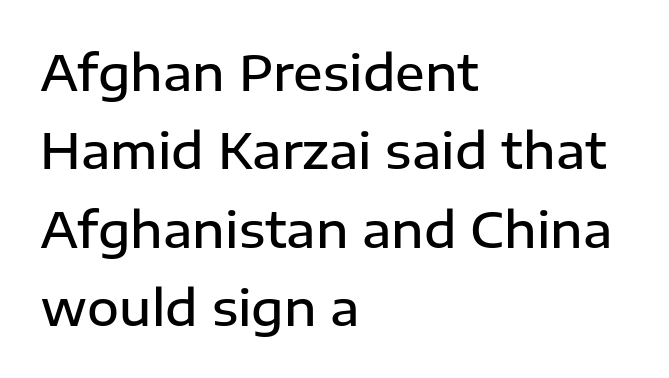
These lines sit exactly where default settings would place them. You could not count columns in this text — the font is proportionally spaced. Has an underline been added? It has not. It's the straight-up-and-down kind of type. This sample uses plain, unmodified letter spacing.
